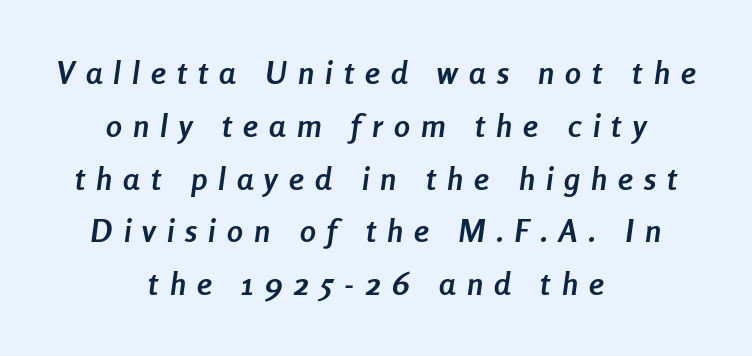
The image shows 32 px semibold, condensed type, italic (leaning right); set centered, normal line spacing (1.65x), unusually wide letter spacing (+0.35 em), not underlined; low stroke contrast and a medium x-height.
